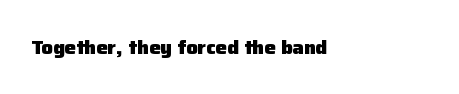
Q: Is the text bold? A: Yes.
Q: Is the text italic (slanted)? A: No, it is upright.
Q: Is the text underlined? A: No.
Q: How is the paragraph aligned? A: Left-aligned.
Q: Is the spacing between letters normal or unusually wide? A: Normal.
